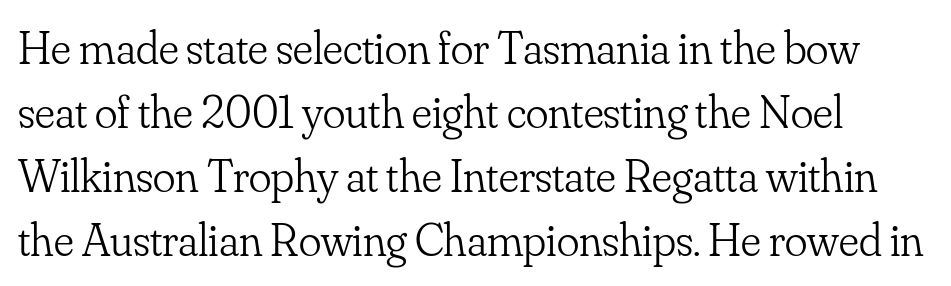
Q: Is the text bold? A: No.
Q: Is the text italic (slanted)? A: No, it is upright.
Q: Is the typeface a serif or a sans-serif typeface? A: Serif.
Q: Is the text underlined? A: No.
Q: Is the spacing between letters normal or unusually wide? A: Normal.
Q: Is the spacing between lines tight, normal or loose? A: Normal.
Q: Width (condensed, normal, or wide)? A: Normal.
Q: Stroke contrast? A: Low.
Q: x-height? A: Small.
Q: Monospaced? A: No.
